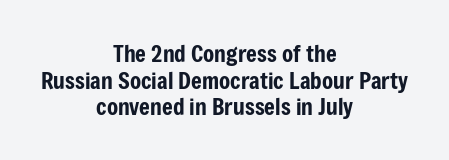
{"italic": "no", "underline": "no", "align": "center", "line_spacing_ratio": 1.16, "letter_spacing": "normal", "letter_spacing_em": 0.0, "glyph_px": 23}
